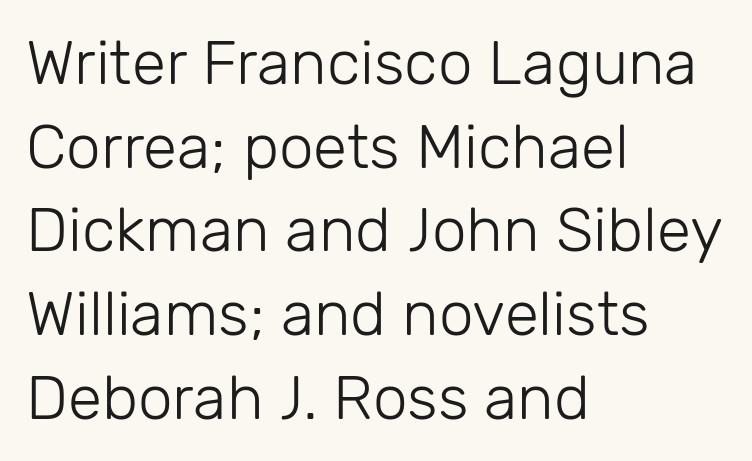
{"serif": "no", "italic": "no", "bold": "no", "weight": "light", "width": "normal", "stroke_contrast": "low", "x_height": "medium", "monospaced": "no", "underline": "no", "align": "left", "line_spacing": "normal", "line_spacing_ratio": 1.35, "letter_spacing": "normal", "letter_spacing_em": 0.0, "glyph_px": 62}
